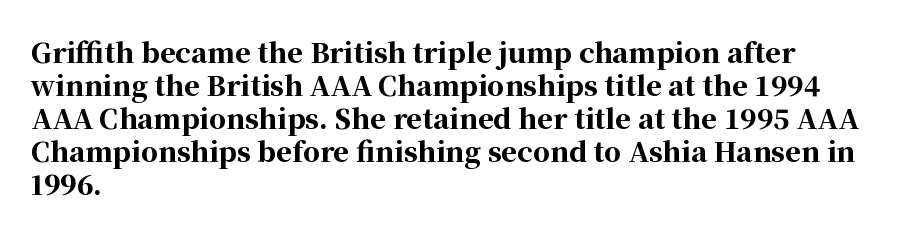
Q: Is the text bold? A: Yes.
Q: Is the text italic (slanted)? A: No, it is upright.
Q: Is the text underlined? A: No.
Q: How is the paragraph aligned? A: Left-aligned.
Q: Is the spacing between letters normal or unusually wide? A: Normal.
